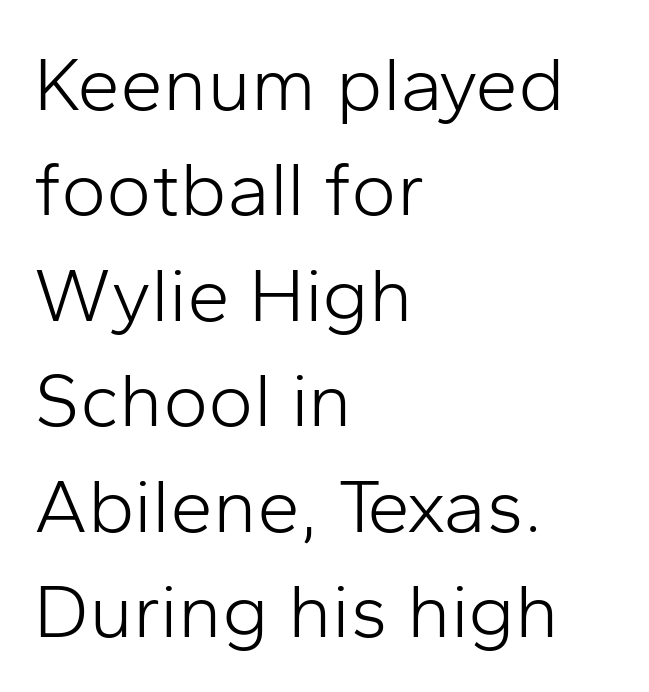
Rows of type keep a routine distance in the vertical direction. The passage shown is typed in a proportional face where columns would drift. One-word summary of the alignment: left. Here the glyphs are tracked normally, forming tight word shapes.
